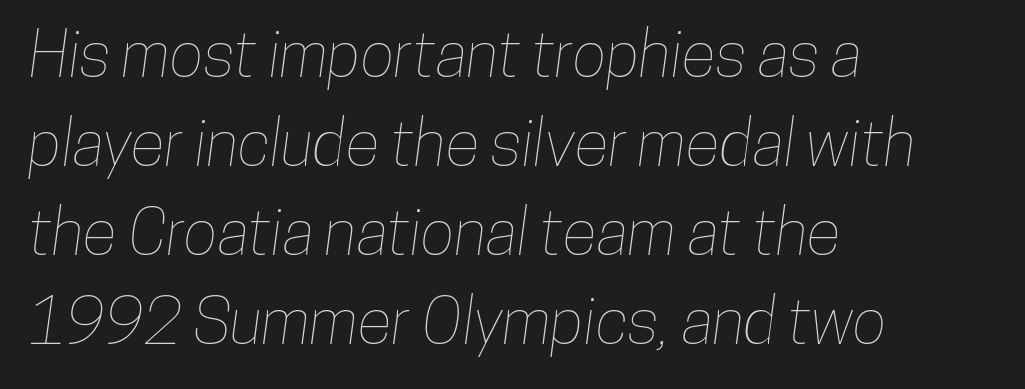
The image shows 64 px condensed type; set left-aligned, normal line spacing (1.39x), normal letter spacing, not underlined; low stroke contrast and a medium x-height.
